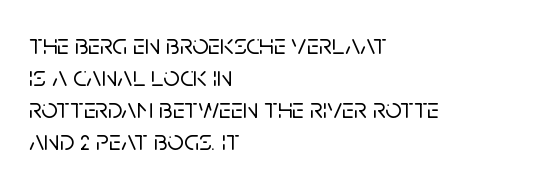
{"serif": "no", "italic": "no", "width": "normal", "stroke_contrast": "low", "x_height": "large", "monospaced": "no", "underline": "no", "align": "left", "line_spacing": "tight", "line_spacing_ratio": 1.1, "letter_spacing": "normal", "letter_spacing_em": 0.0, "glyph_px": 29}
